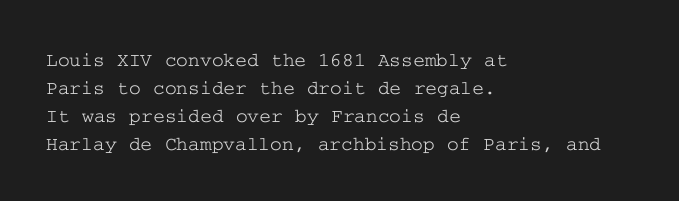
Ordinary non-slanted type is in use. Type without underlining. A typesetter would call this zero additional tracking. Horizontally, the lines are justified to the leading edge only. Honestly, the row spacing looks completely unremarkable.
